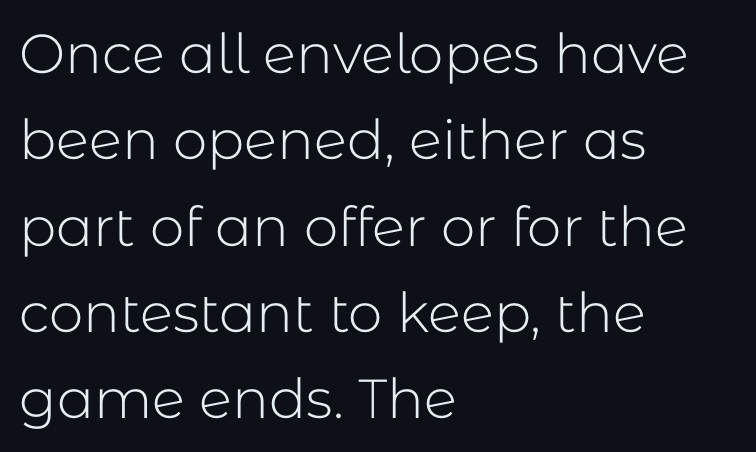
Q: Is the text bold? A: No.
Q: Is the text italic (slanted)? A: No, it is upright.
Q: Is the typeface a serif or a sans-serif typeface? A: Sans-serif.
Q: Is the text underlined? A: No.
Q: How is the paragraph aligned? A: Left-aligned.
Q: Is the spacing between letters normal or unusually wide? A: Normal.
Q: Is the spacing between lines tight, normal or loose? A: Normal.
Q: Width (condensed, normal, or wide)? A: Normal.
Q: Stroke contrast? A: Low.
Q: x-height? A: Medium.
Q: Monospaced? A: No.
